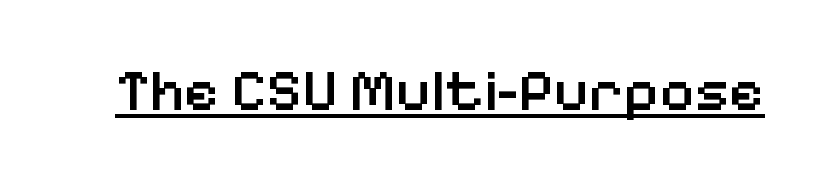
Q: Is the text bold? A: Semi-bold.
Q: Is the text italic (slanted)? A: No, it is upright.
Q: Is the typeface a serif or a sans-serif typeface? A: Sans-serif.
Q: Is the text underlined? A: Yes.
Q: Is the spacing between letters normal or unusually wide? A: Normal.
Q: Width (condensed, normal, or wide)? A: Normal.
Q: Stroke contrast? A: Low.
Q: x-height? A: Medium.
Q: Monospaced? A: No.
